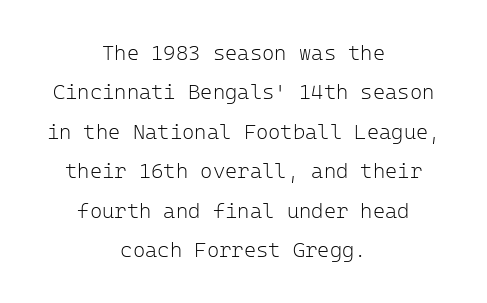
Q: Is the text bold? A: No.
Q: Is the text italic (slanted)? A: No, it is upright.
Q: Is the text underlined? A: No.
Q: How is the paragraph aligned? A: Centered.
Q: Is the spacing between letters normal or unusually wide? A: Normal.
